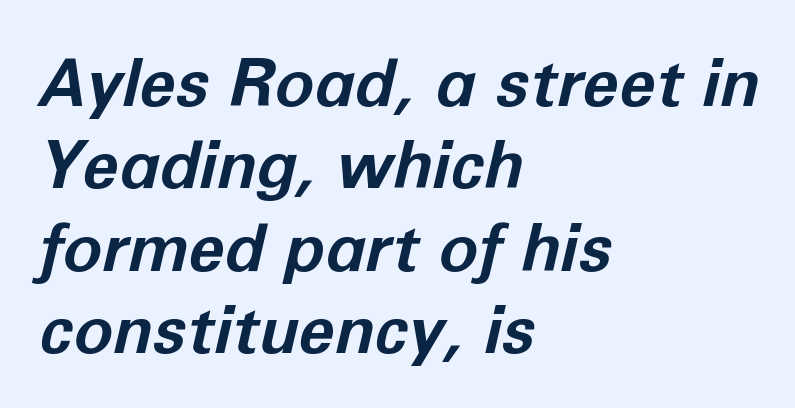
A typesetter would call this leading conventional body-copy spacing. It's the slanting kind of type. The foot of each line stays bare and open. Horizontally, the lines are justified to the leading edge only.
